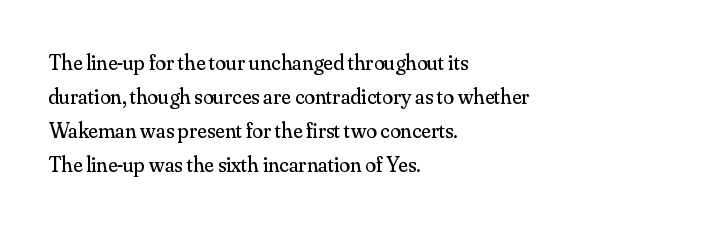
{"italic": "no", "bold": "no", "underline": "no", "align": "left", "line_spacing": "normal", "line_spacing_ratio": 1.55, "letter_spacing": "normal", "letter_spacing_em": 0.0, "glyph_px": 22}
